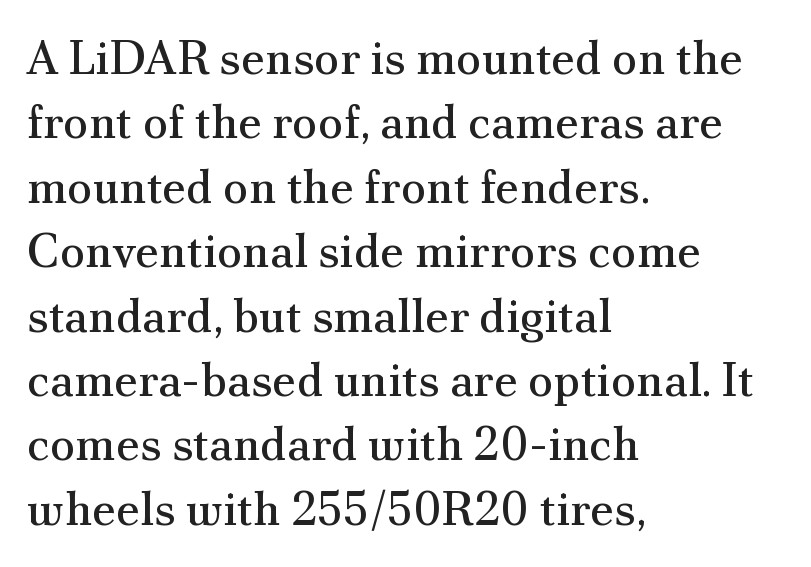
{"serif": "yes", "italic": "no", "bold": "no", "weight": "regular", "width": "normal", "stroke_contrast": "medium", "x_height": "small", "monospaced": "no", "underline": "no", "align": "left", "line_spacing": "normal", "line_spacing_ratio": 1.37, "letter_spacing": "normal", "letter_spacing_em": 0.0, "glyph_px": 47}
